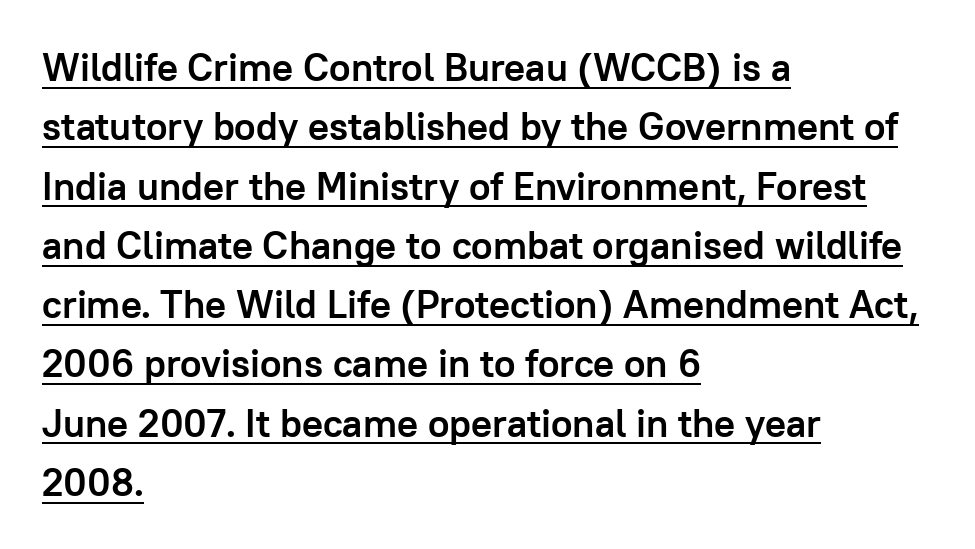
Q: Is the text bold? A: Yes.
Q: Is the text italic (slanted)? A: No, it is upright.
Q: Is the typeface a serif or a sans-serif typeface? A: Sans-serif.
Q: Is the text underlined? A: Yes.
Q: How is the paragraph aligned? A: Left-aligned.
Q: Is the spacing between letters normal or unusually wide? A: Normal.
Q: Is the spacing between lines tight, normal or loose? A: Normal.
Q: Width (condensed, normal, or wide)? A: Normal.
Q: Stroke contrast? A: Low.
Q: x-height? A: Medium.
Q: Monospaced? A: No.
